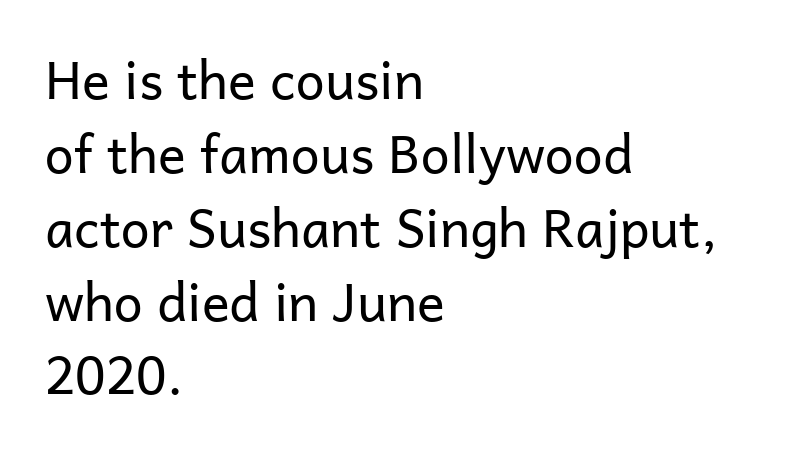
The image shows 52 px regular-weight sans-serif type, upright; set left-aligned, normal line spacing (1.42x), normal letter spacing, not underlined; low stroke contrast and a medium x-height.
